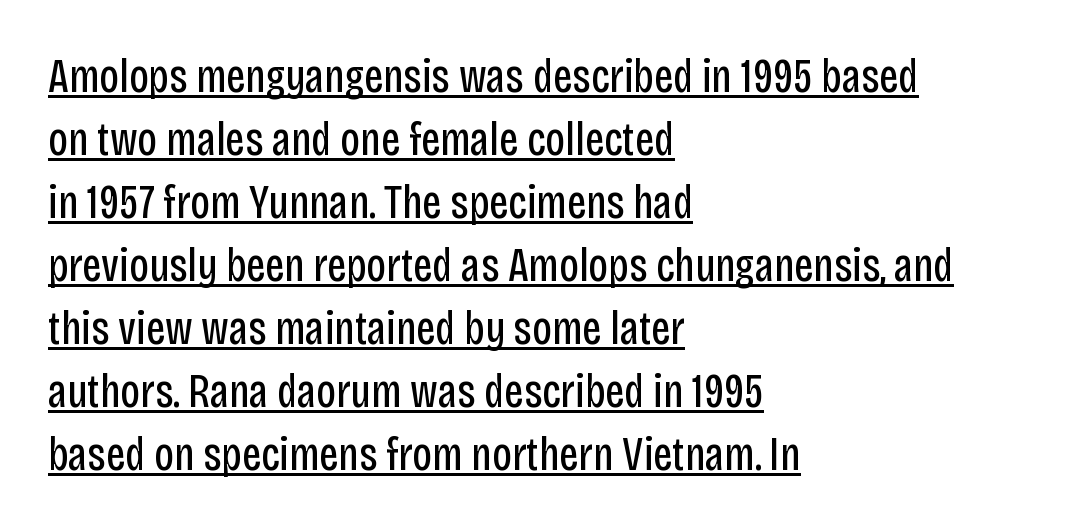
{"serif": "no", "italic": "no", "bold": "no", "weight": "regular", "width": "condensed", "stroke_contrast": "low", "x_height": "large", "monospaced": "no", "underline": "yes", "align": "left", "line_spacing": "normal", "line_spacing_ratio": 1.34, "letter_spacing": "normal", "letter_spacing_em": 0.0, "glyph_px": 47}
